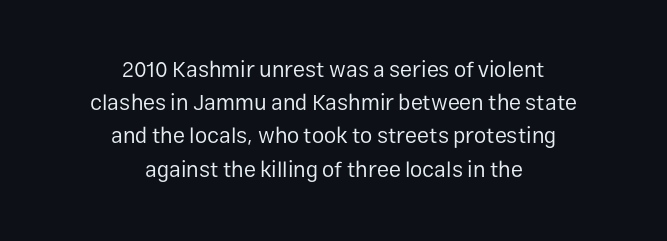
{"italic": "no", "bold": "no", "underline": "no", "align": "center", "line_spacing": "normal", "line_spacing_ratio": 1.51, "letter_spacing": "normal", "letter_spacing_em": 0.0, "glyph_px": 22}
